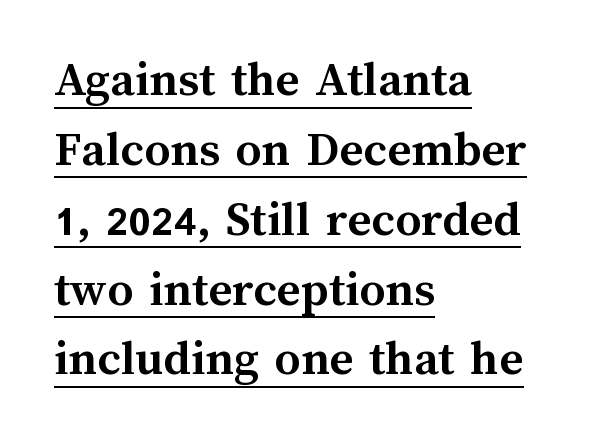
Quick note: not italic, upright. Successive baselines arrive at the customary interval. Compared with a centered layout, this one pins lines to the left instead. Each letter keeps its own natural width here, so spacing adapts to shape. The gaps between neighbouring characters are ordinary and unremarkable. Plenty of ink on the page — the face is bold.
